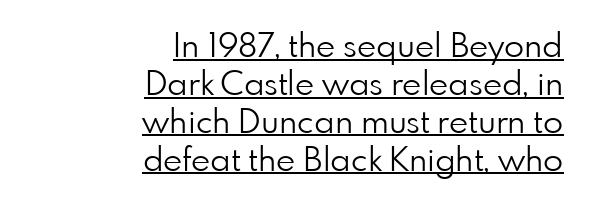
Q: Is the text bold? A: No.
Q: Is the text italic (slanted)? A: No, it is upright.
Q: Is the typeface a serif or a sans-serif typeface? A: Sans-serif.
Q: Is the text underlined? A: Yes.
Q: How is the paragraph aligned? A: Right-aligned.
Q: Is the spacing between letters normal or unusually wide? A: Normal.
Q: Is the spacing between lines tight, normal or loose? A: Tight.
Q: Width (condensed, normal, or wide)? A: Normal.
Q: Stroke contrast? A: Low.
Q: x-height? A: Small.
Q: Monospaced? A: No.
